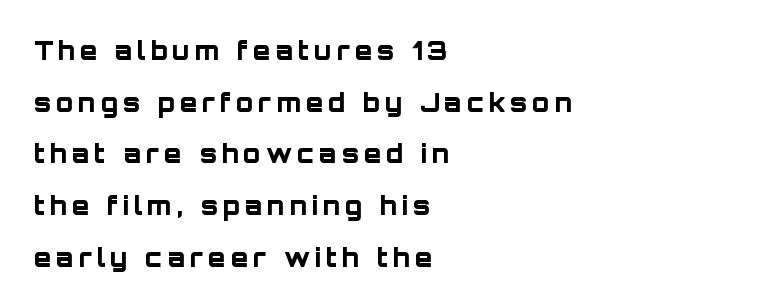
The image shows 25 px bold type, upright; set left-aligned, loose line spacing (2.07x), unusually wide letter spacing (+0.2 em), not underlined.
